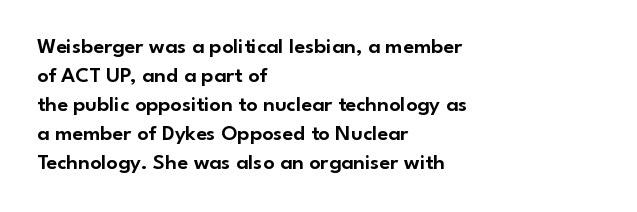
It's the straight-up-and-down kind of type. The horizontal fit of the characters is conventional and even. These lines are set flush left with a ragged right edge. Glance below the letters and you will spot only blank space.
